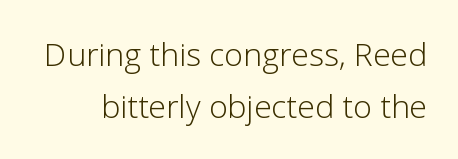
{"serif": "no", "italic": "no", "bold": "no", "weight": "light", "width": "normal", "stroke_contrast": "low", "x_height": "medium", "monospaced": "no", "underline": "no", "line_spacing": "normal", "line_spacing_ratio": 1.62, "letter_spacing": "normal", "letter_spacing_em": 0.0, "glyph_px": 32}
